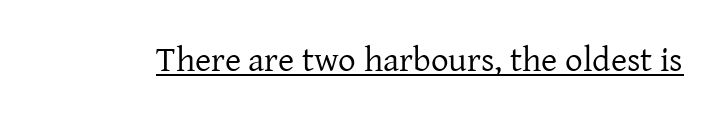
Stroke terminals: seriffed. Italic? Not at all — the glyphs are vertical. The passage shown is typed in a proportional face where columns would drift. Caption: face not bold, strokes unweighted. Honestly, the underline is the first thing you notice here. Short note: letters normally spaced.
